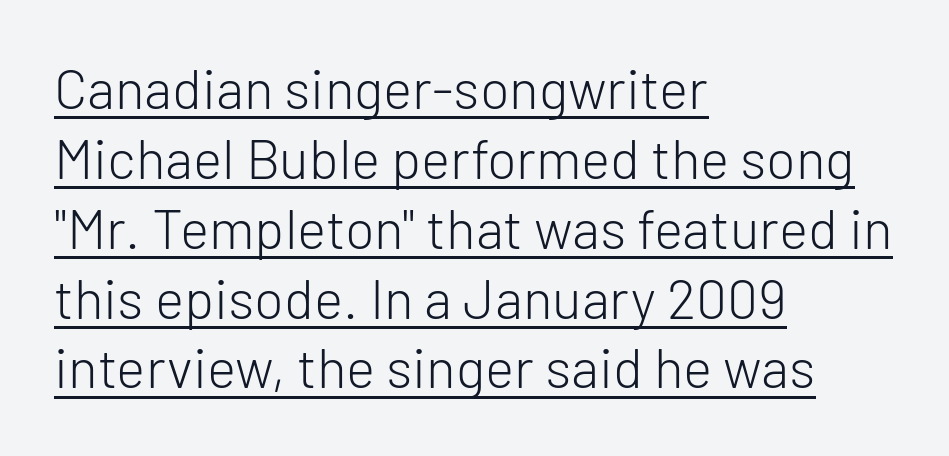
{"serif": "no", "italic": "no", "bold": "no", "weight": "light", "width": "normal", "stroke_contrast": "low", "x_height": "medium", "monospaced": "no", "underline": "yes", "align": "left", "line_spacing": "normal", "line_spacing_ratio": 1.27, "letter_spacing": "normal", "letter_spacing_em": 0.0, "glyph_px": 55}
